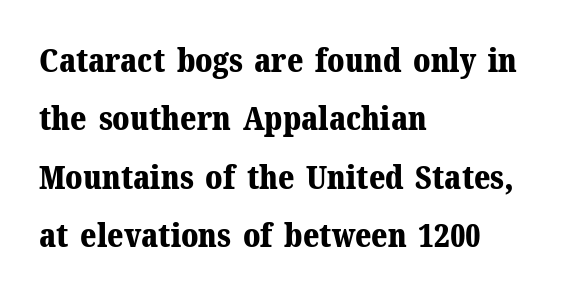
Here the designer chose a conventional face with non-uniform glyph widths. Students, this is bold: see how much ink each stroke carries. These lines were composed using upright roman letters. You could call the tracking neutral — neither tight nor loose.
